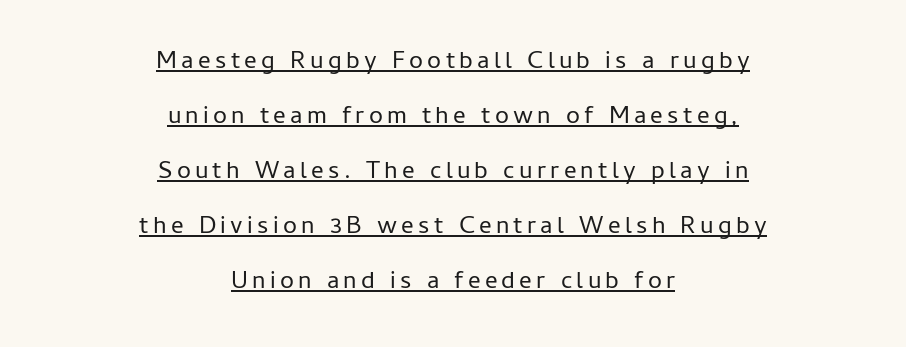
Q: Is the text bold? A: No.
Q: Is the text italic (slanted)? A: No, it is upright.
Q: Is the text underlined? A: Yes.
Q: How is the paragraph aligned? A: Centered.
Q: Is the spacing between lines tight, normal or loose? A: Loose.
